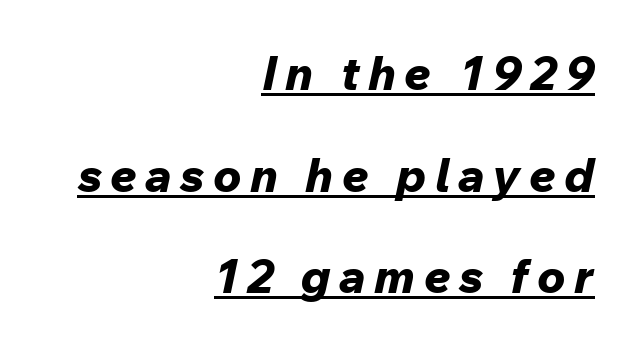
Q: Is the text bold? A: Yes.
Q: Is the text italic (slanted)? A: Yes, it leans right by about 12 degrees.
Q: Is the text underlined? A: Yes.
Q: How is the paragraph aligned? A: Right-aligned.
Q: Is the spacing between lines tight, normal or loose? A: Loose.
Q: Width (condensed, normal, or wide)? A: Normal.
Q: Stroke contrast? A: Low.
Q: x-height? A: Medium.
Q: Monospaced? A: No.
